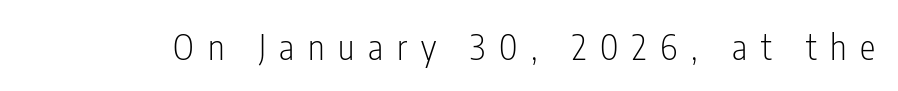
Q: Is the text bold? A: No.
Q: Is the text italic (slanted)? A: No, it is upright.
Q: Is the typeface a serif or a sans-serif typeface? A: Sans-serif.
Q: Is the text underlined? A: No.
Q: Is the spacing between letters normal or unusually wide? A: Unusually wide.
Q: Width (condensed, normal, or wide)? A: Condensed.
Q: Stroke contrast? A: Low.
Q: x-height? A: Medium.
Q: Monospaced? A: No.
